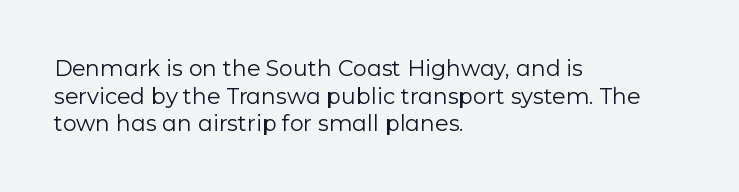
The typeface has the unassuming heft of standard copy or less. Vertical strokes here are truly vertical. A clean baseline with only descenders dipping below it. Default kerning and tracking; the words read as compact shapes.
